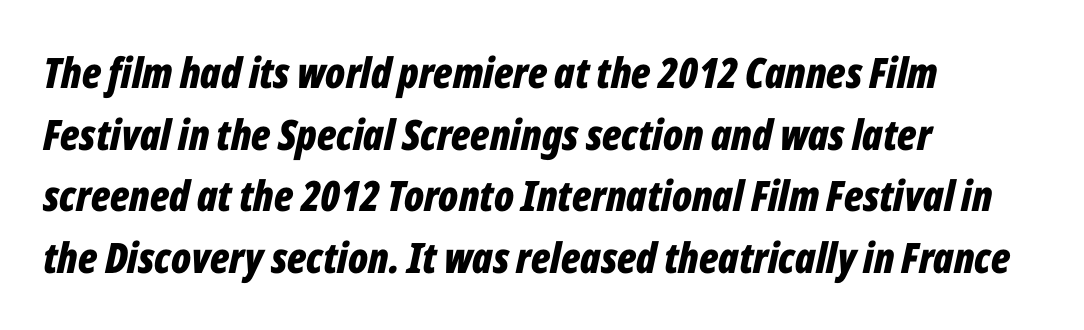
Q: Is the text bold? A: Yes.
Q: Is the text italic (slanted)? A: Yes, it leans right by about 12 degrees.
Q: Is the text underlined? A: No.
Q: How is the paragraph aligned? A: Left-aligned.
Q: Is the spacing between letters normal or unusually wide? A: Normal.
Q: Is the spacing between lines tight, normal or loose? A: Normal.
Q: Width (condensed, normal, or wide)? A: Condensed.
Q: Stroke contrast? A: Low.
Q: x-height? A: Medium.
Q: Monospaced? A: No.
